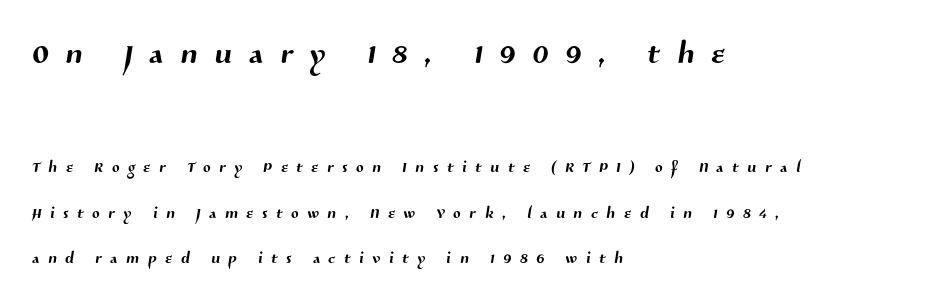
A typesetter would label this face a sans. A student would notice the top passage is typeset larger than what follows. The passage is arranged the way most books set body copy — flush left. These lines have a slow, spaced-out rhythm from letter to letter. Anything drawn beneath the words? Only blank space. The block of text is sparse from top to bottom, with ample space between rows.
